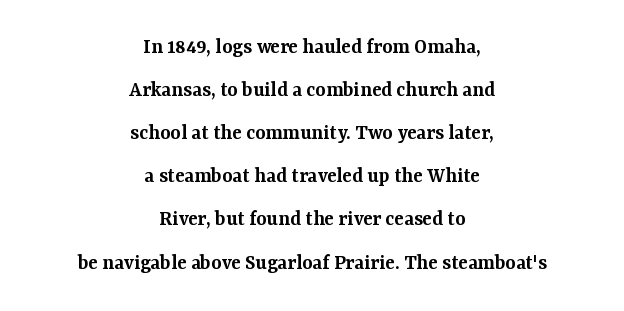
The image shows 22 px text type, upright; set centered, loose line spacing (1.96x), normal letter spacing, not underlined.
